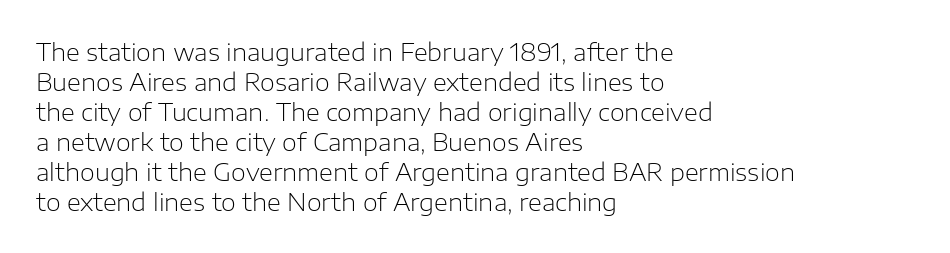
The image shows 24 px text type, upright; set left-aligned, normal line spacing (1.25x), normal letter spacing, not underlined.
